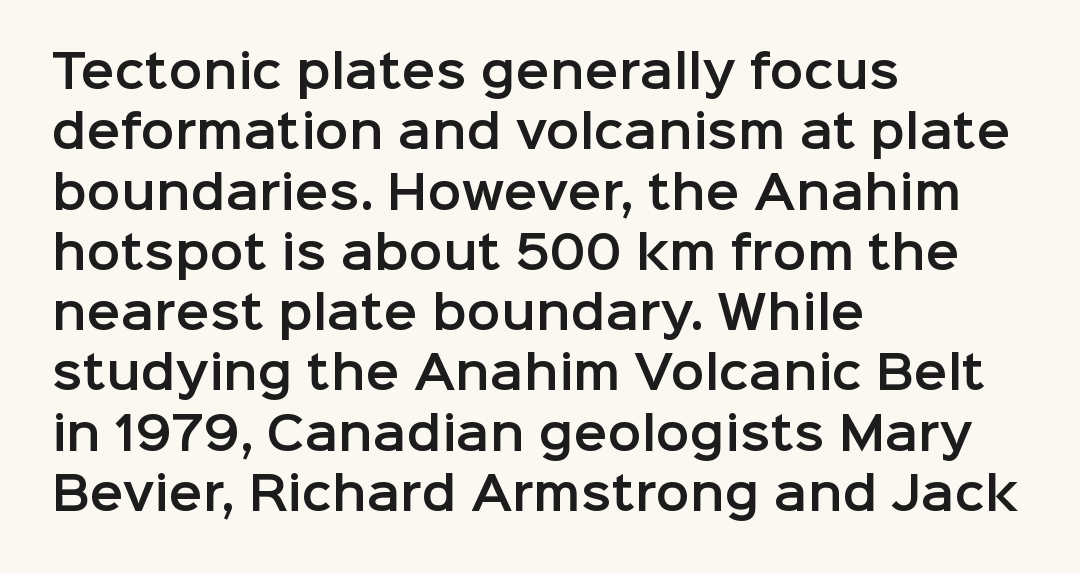
Only glyphs here, with clear space below each row. Is this a fixed-width face? No — the glyphs have proportional, varying widths. Nothing unusual about the tracking: characters are spaced as the font intends. Line starts are locked; line ends wander. Every stem runs plumb, perpendicular to the baseline. You can tell from the bare stems that sans-serif type was used.
